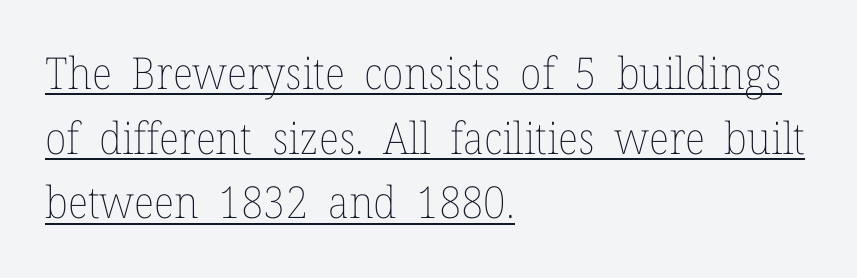
Q: Is the text bold? A: No.
Q: Is the text italic (slanted)? A: No, it is upright.
Q: Is the text underlined? A: Yes.
Q: How is the paragraph aligned? A: Left-aligned.
Q: Is the spacing between letters normal or unusually wide? A: Normal.
Q: Is the spacing between lines tight, normal or loose? A: Normal.
Q: Width (condensed, normal, or wide)? A: Normal.
Q: Stroke contrast? A: Low.
Q: x-height? A: Medium.
Q: Monospaced? A: No.
